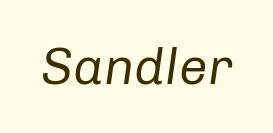
The image shows 51 px regular-weight type, italic (leaning right); set normal letter spacing, not underlined; low stroke contrast and a medium x-height.
